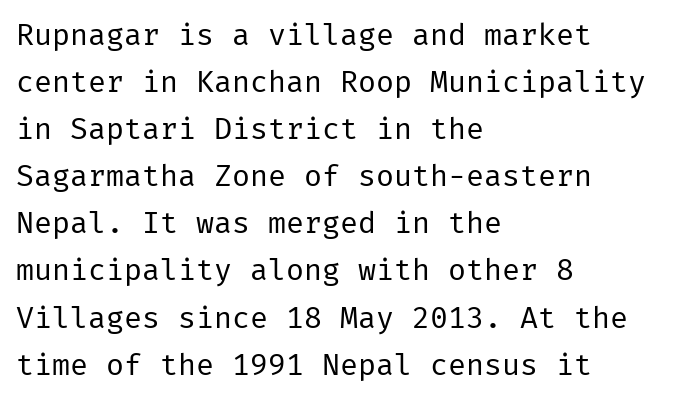
Q: Is the text bold? A: No.
Q: Is the text italic (slanted)? A: No, it is upright.
Q: Is the typeface a serif or a sans-serif typeface? A: Sans-serif.
Q: Is the text underlined? A: No.
Q: How is the paragraph aligned? A: Left-aligned.
Q: Is the spacing between letters normal or unusually wide? A: Normal.
Q: Is the spacing between lines tight, normal or loose? A: Normal.
Q: Width (condensed, normal, or wide)? A: Normal.
Q: Stroke contrast? A: Low.
Q: x-height? A: Medium.
